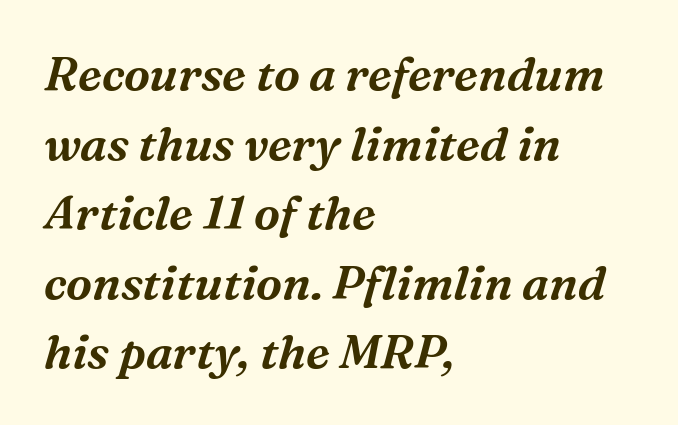
Q: Is the text italic (slanted)? A: Yes, it leans right by about 16 degrees.
Q: Is the typeface a serif or a sans-serif typeface? A: Serif.
Q: Is the text underlined? A: No.
Q: How is the paragraph aligned? A: Left-aligned.
Q: Is the spacing between letters normal or unusually wide? A: Normal.
Q: Is the spacing between lines tight, normal or loose? A: Normal.
Q: Width (condensed, normal, or wide)? A: Normal.
Q: Stroke contrast? A: Medium.
Q: x-height? A: Medium.
Q: Monospaced? A: No.
